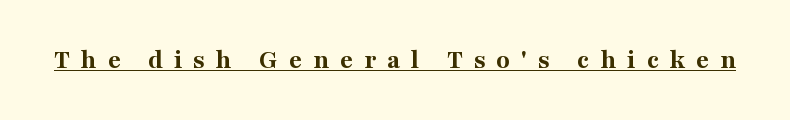
{"serif": "yes", "italic": "no", "bold": "yes", "weight": "bold", "width": "normal", "stroke_contrast": "medium", "x_height": "medium", "monospaced": "no", "underline": "yes", "letter_spacing": "wide", "letter_spacing_em": 0.39, "glyph_px": 28}
